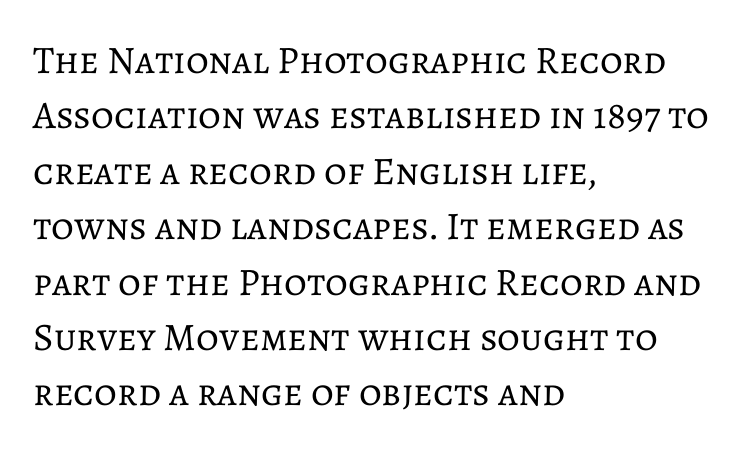
The face used here is proportionally spaced, like ordinary book or web type. The letters look calm and open, with moderate or lighter stems. Descenders are the only things crossing below the line. This sample uses plain, unmodified letter spacing.
